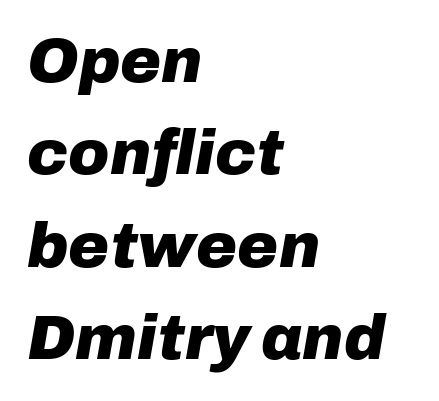
The leading is moderate, giving the passage an even texture. If you drew a ruler down the left edge, every line would touch it. Glyph-to-glyph distance matches everyday printed text. Spacing verdict: proportional, widths tailored to each character. The characters look thick and weighty, a clear bold. The whole block is typeset with a tilt.
